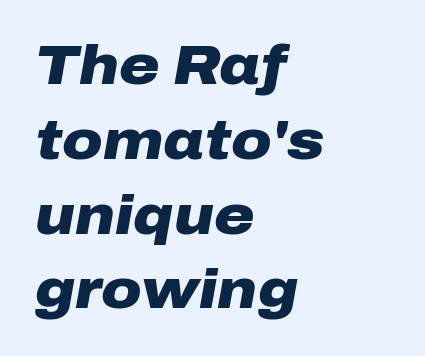
The image shows 55 px heavy, wide type, italic (leaning right); set left-aligned, normal line spacing (1.36x), normal letter spacing, not underlined; low stroke contrast and a medium x-height.
